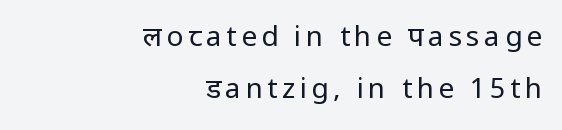
Note the varied advance widths — an 'i' is clearly narrower than an 'm'. The lines in this sample share a right terminus and differ only in where they begin. Weight: regular or lighter. You can tell it's not italic because the verticals are truly vertical. Type style note: lacks serifs. Descender tails drop into unmarked territory.
